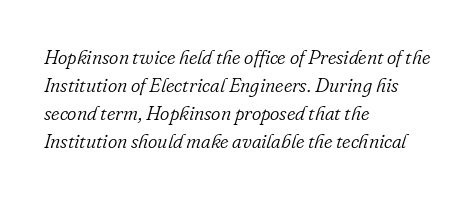
The image shows 20 px text type, italic (leaning right); set left-aligned, normal line spacing (1.4x), normal letter spacing, not underlined.
